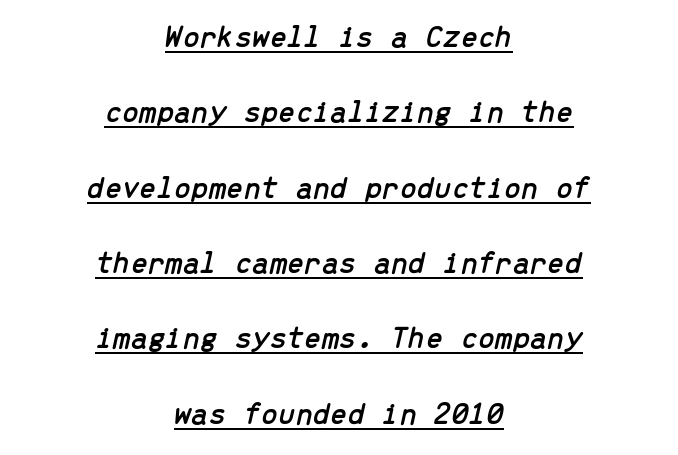
The image shows 31 px text type, italic (leaning right), monospaced; set centered, loose line spacing (2.43x), normal letter spacing, underlined; low stroke contrast and a medium x-height.
